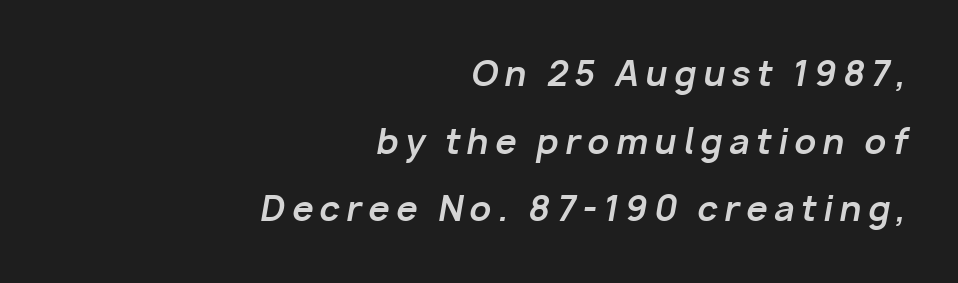
{"italic": "yes", "lean": "right", "slant_degrees": 10, "bold": "yes", "weight": "bold", "width": "normal", "stroke_contrast": "low", "x_height": "medium", "monospaced": "no", "underline": "no", "align": "right", "line_spacing": "loose", "line_spacing_ratio": 1.99, "glyph_px": 34}
